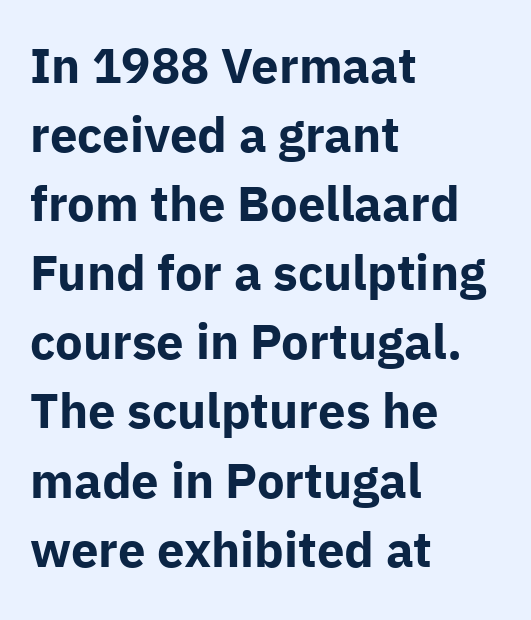
{"serif": "no", "italic": "no", "bold": "yes", "weight": "bold", "width": "normal", "stroke_contrast": "low", "x_height": "medium", "monospaced": "no", "underline": "no", "align": "left", "line_spacing": "normal", "line_spacing_ratio": 1.41, "letter_spacing": "normal", "letter_spacing_em": 0.0, "glyph_px": 49}
